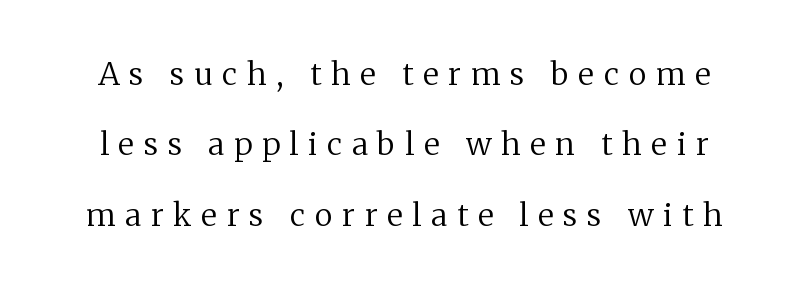
The image shows 31 px regular-weight serif type, upright; set loose line spacing (2.27x), unusually wide letter spacing (+0.32 em), not underlined; medium stroke contrast and a medium x-height.
